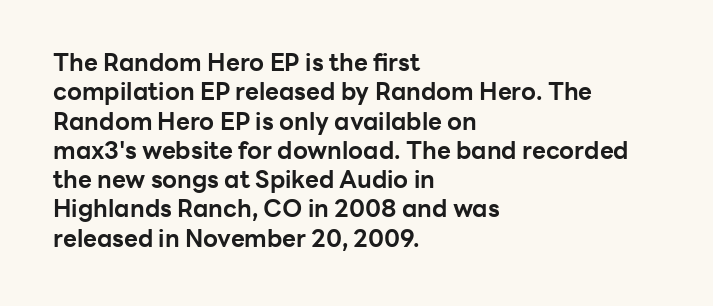
The image shows 24 px bold type, upright; set left-aligned, line spacing 1.22x, normal letter spacing, not underlined.
